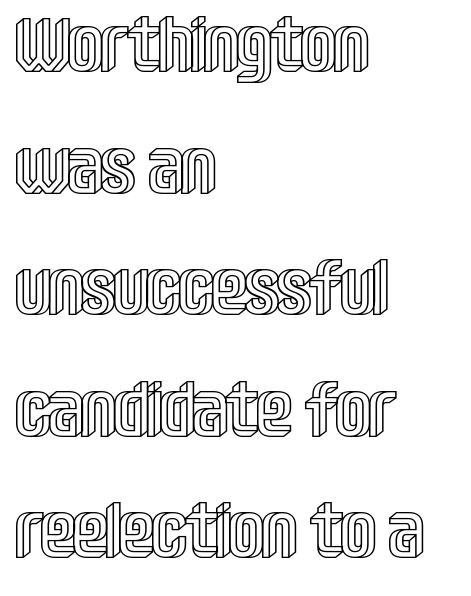
Q: Is the text italic (slanted)? A: No, it is upright.
Q: Is the text underlined? A: No.
Q: How is the paragraph aligned? A: Left-aligned.
Q: Is the spacing between letters normal or unusually wide? A: Normal.
Q: Is the spacing between lines tight, normal or loose? A: Normal.
Q: Width (condensed, normal, or wide)? A: Condensed.
Q: x-height? A: Large.
Q: Monospaced? A: No.
